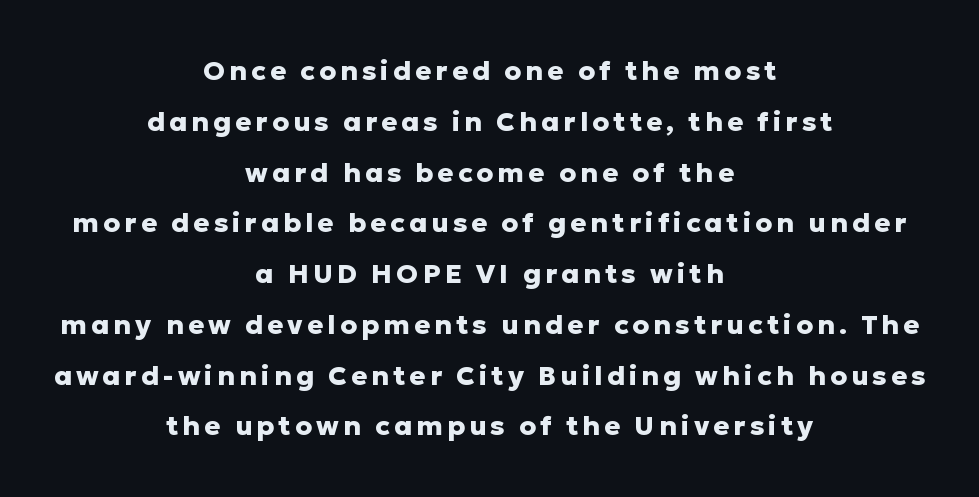
{"italic": "no", "bold": "yes", "underline": "no", "align": "center", "line_spacing_ratio": 1.88, "glyph_px": 27}
